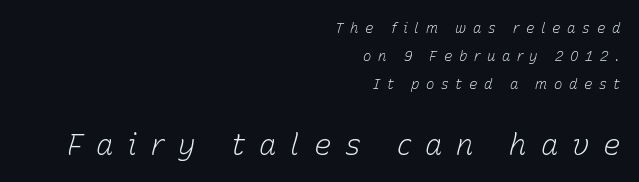
Q: Is the text bold? A: No.
Q: Is the text italic (slanted)? A: Yes, it leans right by about 15 degrees.
Q: Is the text underlined? A: No.
Q: How is the paragraph aligned? A: Right-aligned.
Q: Is the spacing between letters normal or unusually wide? A: Unusually wide.
Q: Is the spacing between lines tight, normal or loose? A: Loose.
Q: Which block of text is set in a larger size, the first (top) or the second (bottom)? A: The second (bottom) one.
Q: Width (condensed, normal, or wide)? A: Normal.
Q: Stroke contrast? A: Low.
Q: x-height? A: Medium.
Q: Monospaced? A: No.
